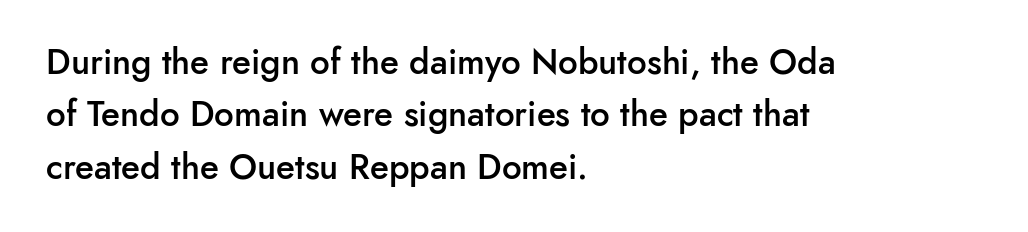
{"serif": "no", "italic": "no", "bold": "semi", "weight": "semibold", "width": "normal", "stroke_contrast": "low", "x_height": "small", "monospaced": "no", "underline": "no", "align": "left", "line_spacing": "normal", "line_spacing_ratio": 1.5, "letter_spacing": "normal", "letter_spacing_em": 0.0, "glyph_px": 35}
